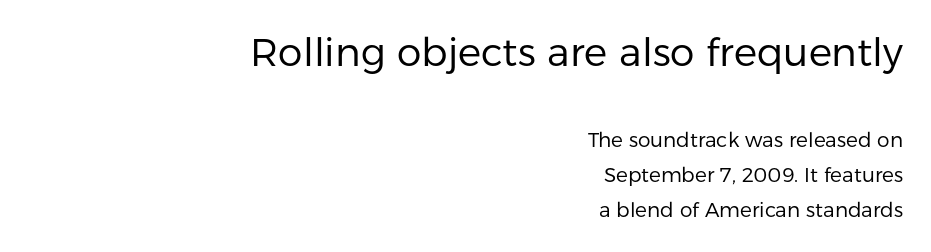
Bigger letters appear in the top chunk; the bottom chunk is reduced. The letters advance in unequal steps, a hallmark of proportional type. Are there feet on the stems? There aren't — it's a sans. Just letters on the line, the space beneath them empty. The passage shown is not bold in any degree. Designer's note — italics off, roman on.
